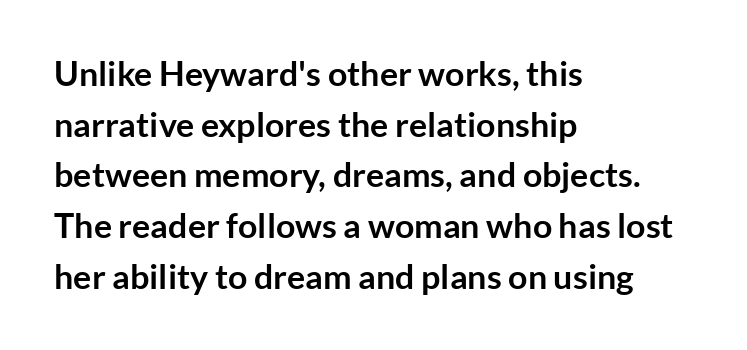
{"serif": "no", "italic": "no", "bold": "yes", "weight": "semibold", "width": "normal", "stroke_contrast": "low", "x_height": "medium", "monospaced": "no", "underline": "no", "align": "left", "line_spacing": "normal", "line_spacing_ratio": 1.49, "letter_spacing": "normal", "letter_spacing_em": 0.0, "glyph_px": 34}
